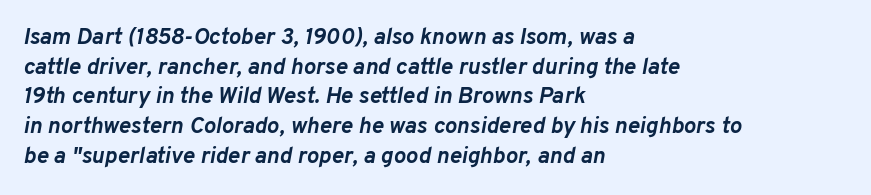
Characters are canted at an angle relative to the baseline's perpendicular. Caption: bold face, heavy strokes. The rendering uses a moderate line-height, typical for paragraphs. Compared with a centered layout, this one pins lines to the left instead. You could call the tracking neutral — neither tight nor loose. The baseline area is clear.
